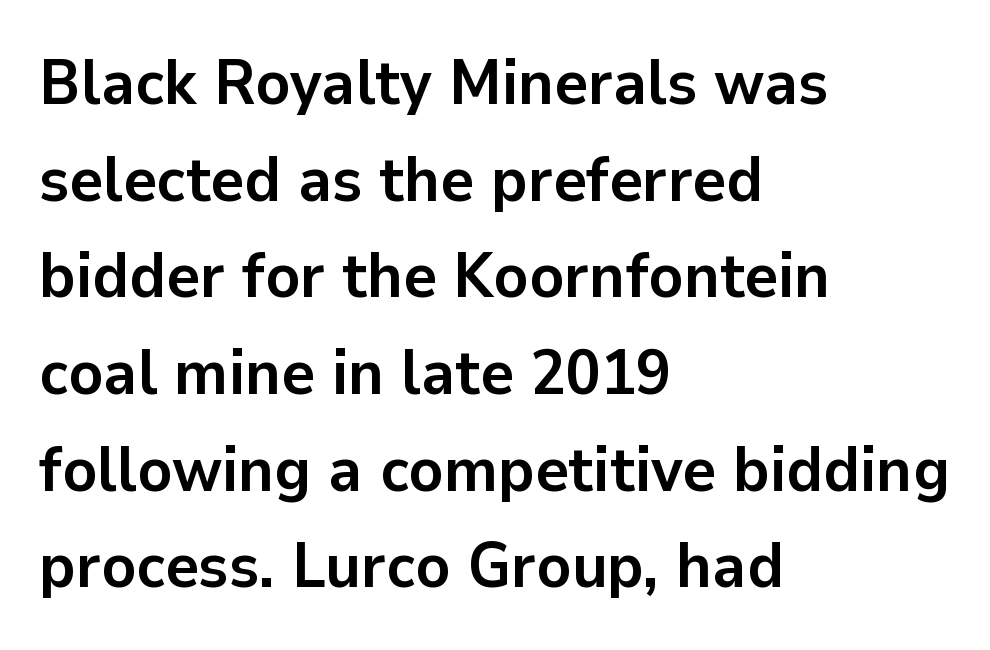
The image shows 64 px semibold sans-serif type, upright; set left-aligned, normal line spacing (1.51x), normal letter spacing, not underlined; low stroke contrast and a medium x-height.
